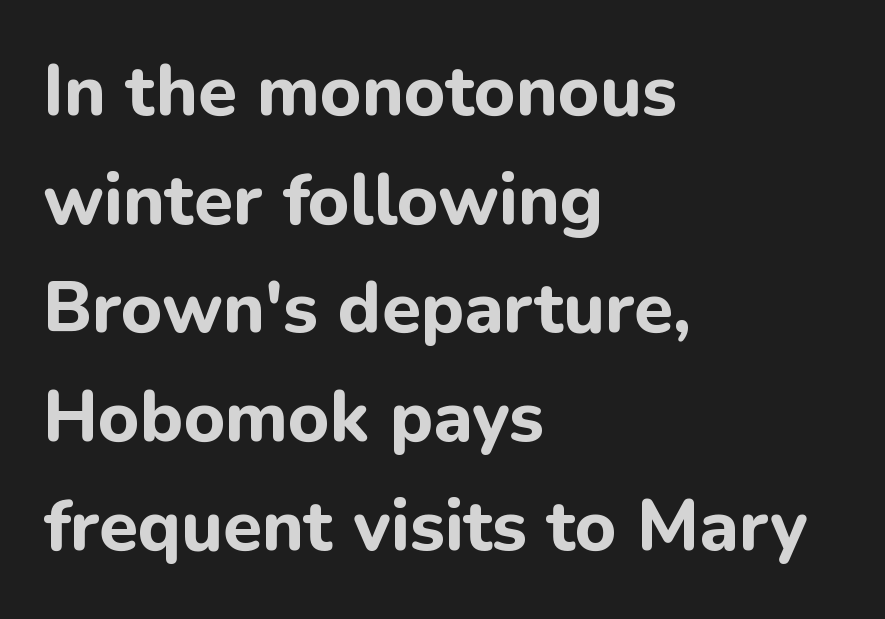
The image shows 71 px bold sans-serif type, upright; set left-aligned, normal line spacing (1.53x), normal letter spacing, not underlined; low stroke contrast and a medium x-height.
